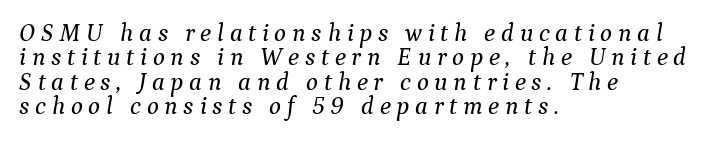
Q: Is the text italic (slanted)? A: Yes, it leans right by about 9 degrees.
Q: Is the text underlined? A: No.
Q: How is the paragraph aligned? A: Left-aligned.
Q: Is the spacing between letters normal or unusually wide? A: Unusually wide.
Q: Is the spacing between lines tight, normal or loose? A: Tight.
